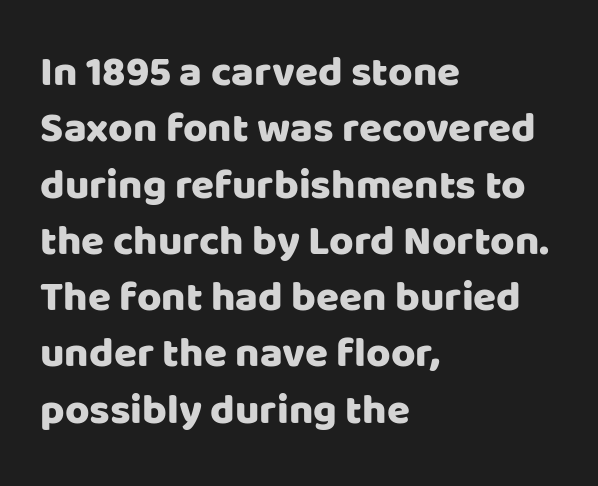
Looks like regular typesetting: each glyph gets only the width it needs. Reading down the column, the eye jumps a familiar distance to each next line. Upright lettering throughout. The lines in this sample share a left origin and differ only in where they stop.
